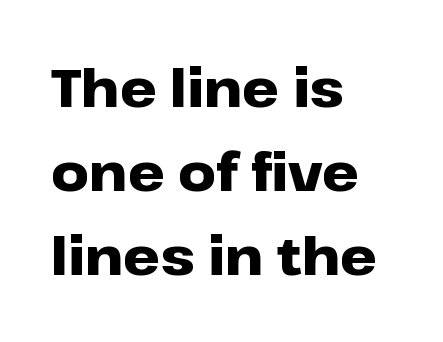
Q: Is the text bold? A: Yes.
Q: Is the text italic (slanted)? A: No, it is upright.
Q: Is the typeface a serif or a sans-serif typeface? A: Sans-serif.
Q: Is the text underlined? A: No.
Q: How is the paragraph aligned? A: Left-aligned.
Q: Is the spacing between letters normal or unusually wide? A: Normal.
Q: Is the spacing between lines tight, normal or loose? A: Normal.
Q: Width (condensed, normal, or wide)? A: Wide.
Q: Stroke contrast? A: Low.
Q: x-height? A: Medium.
Q: Monospaced? A: No.
